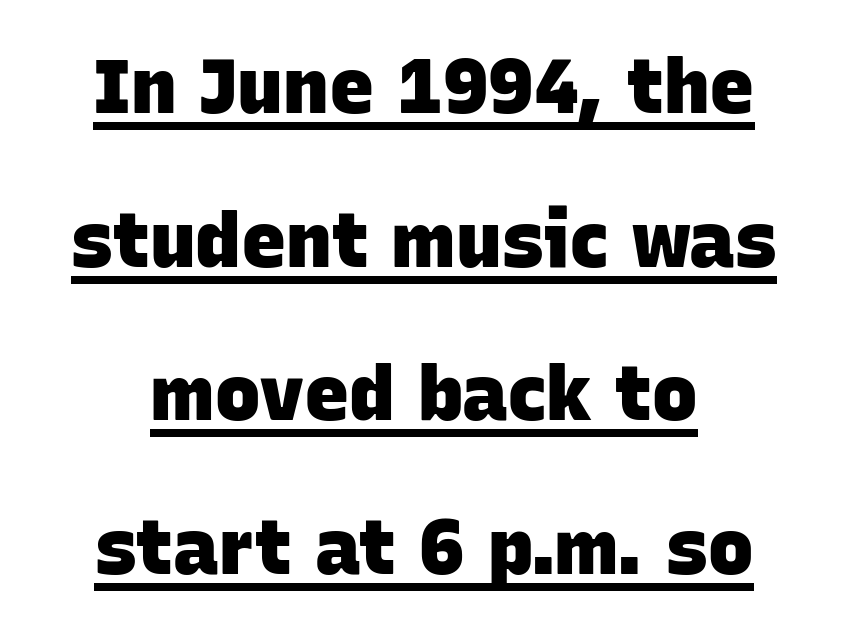
{"serif": "no", "bold": "yes", "weight": "heavy", "width": "normal", "stroke_contrast": "low", "x_height": "large", "monospaced": "no", "underline": "yes", "line_spacing": "loose", "line_spacing_ratio": 2.02, "letter_spacing": "normal", "letter_spacing_em": 0.0, "glyph_px": 76}
